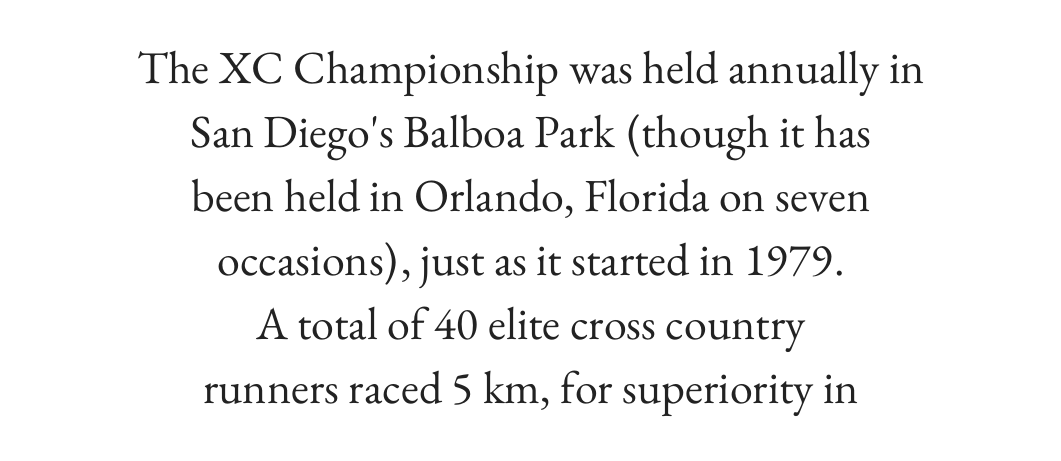
{"serif": "yes", "italic": "no", "bold": "no", "weight": "regular", "width": "normal", "stroke_contrast": "medium", "x_height": "small", "monospaced": "no", "underline": "no", "align": "center", "line_spacing": "normal", "line_spacing_ratio": 1.39, "letter_spacing": "normal", "letter_spacing_em": 0.0, "glyph_px": 46}
